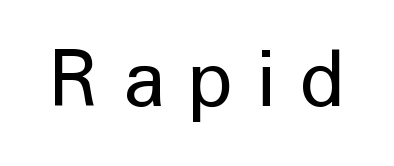
Q: Is the text bold? A: No.
Q: Is the text italic (slanted)? A: No, it is upright.
Q: Is the typeface a serif or a sans-serif typeface? A: Sans-serif.
Q: Is the text underlined? A: No.
Q: Is the spacing between letters normal or unusually wide? A: Unusually wide.
Q: Width (condensed, normal, or wide)? A: Normal.
Q: Stroke contrast? A: Low.
Q: x-height? A: Medium.
Q: Monospaced? A: No.
